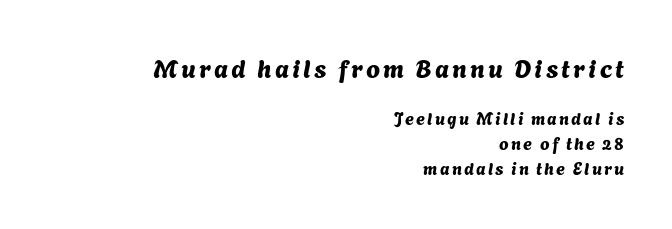
Alignment: flush right. These two chunks differ in scale, with the top chunk taking the larger measure. Unmarked baselines from the first word to the last. The lines sit at an ordinary, default distance from one another.
